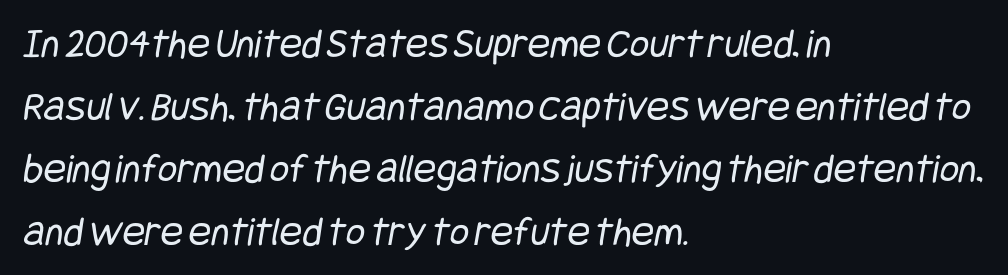
Serif or sans? Sans — the stroke terminals are bare. Vertical spacing — default. Heft: none added — not bold. Casual observation: everything's shoved over to the left. Inter-character spacing is left at the font's built-in metrics. The space beneath each line is pristine and unruled.
